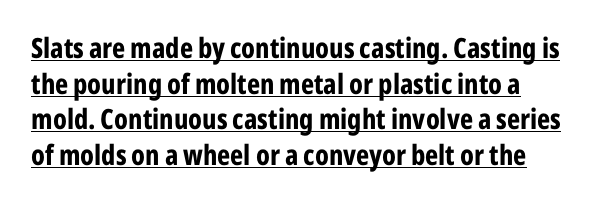
{"serif": "no", "italic": "no", "bold": "yes", "weight": "bold", "width": "condensed", "stroke_contrast": "low", "x_height": "medium", "monospaced": "no", "underline": "yes", "line_spacing": "normal", "line_spacing_ratio": 1.27, "letter_spacing": "normal", "letter_spacing_em": 0.0, "glyph_px": 28}
